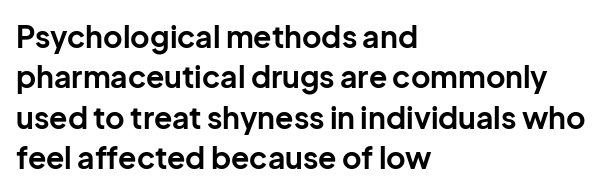
The image shows 30 px bold sans-serif type, upright; set left-aligned, normal line spacing (1.35x), normal letter spacing, not underlined; low stroke contrast and a medium x-height.
